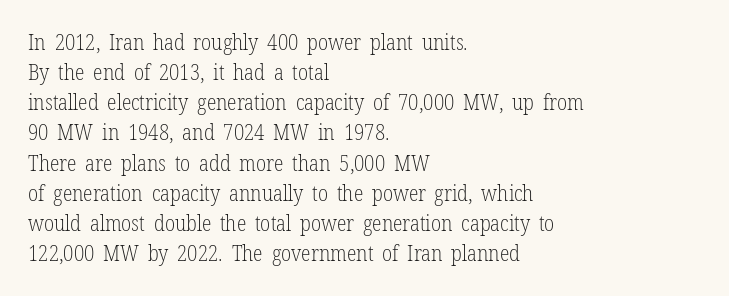
The image shows 22 px text type, upright; set left-aligned, normal line spacing (1.37x), normal letter spacing, not underlined.
